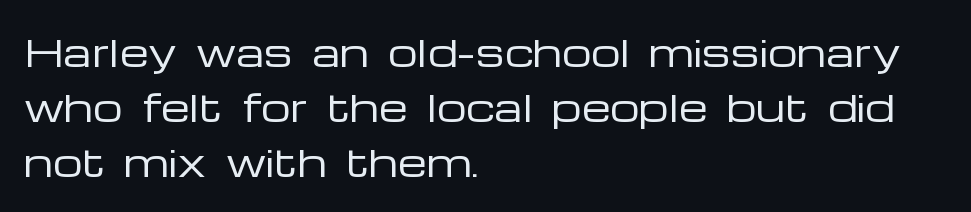
Q: Is the text bold? A: No.
Q: Is the text italic (slanted)? A: No, it is upright.
Q: Is the typeface a serif or a sans-serif typeface? A: Sans-serif.
Q: Is the text underlined? A: No.
Q: How is the paragraph aligned? A: Left-aligned.
Q: Is the spacing between letters normal or unusually wide? A: Normal.
Q: Is the spacing between lines tight, normal or loose? A: Normal.
Q: Width (condensed, normal, or wide)? A: Wide.
Q: Stroke contrast? A: Low.
Q: x-height? A: Medium.
Q: Monospaced? A: No.
